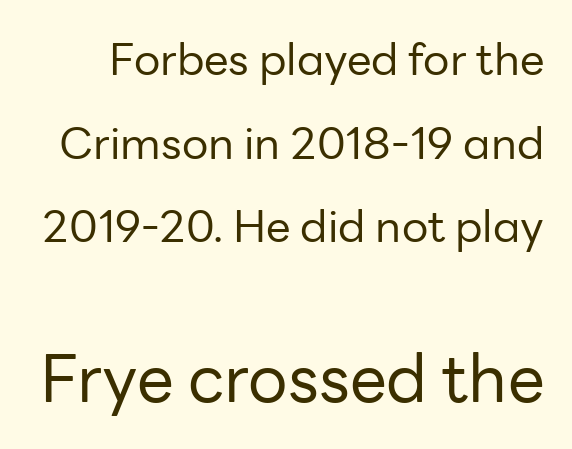
The rendering enlarges the type as you move from the upper chunk to the lower. One glance says open: line gaps are wider than usual. Anything drawn beneath the words? Only blank space. The text was rendered using a sans face with plain stroke endings. These lines are rendered in a variable-pitch font.
